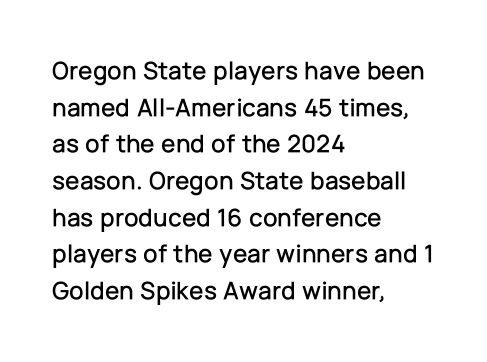
Here the glyphs are tracked normally, forming tight word shapes. Upright lettering throughout. Underline: absent. The lines are quadded left.
